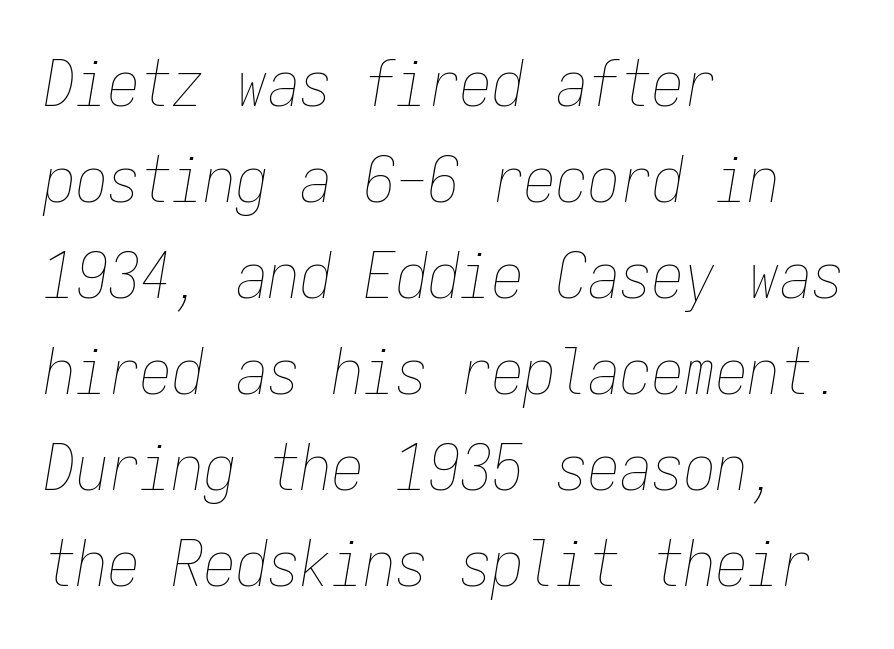
Is this a fixed-width face? Yes — each glyph sits in an identical cell. Line spacing here is normal. Is the type slanted? Yes — the strokes lean at a clear angle. This reads as an unemphasized weight, regular at the heaviest. If you drew a ruler down the left edge, every line would touch it.
